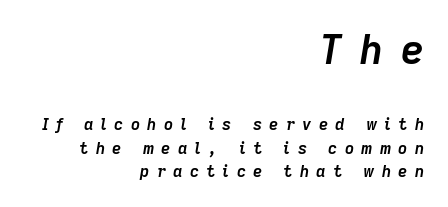
The image shows 40 px semibold type, italic (leaning right); set right-aligned, normal line spacing (1.46x), unusually wide letter spacing (+0.45 em), not underlined; the first (top) block is 2.5x larger; low stroke contrast and a medium x-height.
